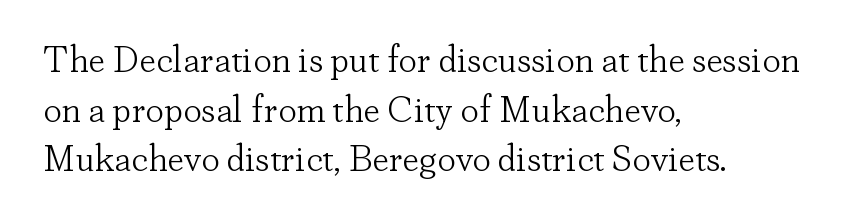
{"serif": "yes", "italic": "no", "bold": "no", "weight": "light", "width": "normal", "stroke_contrast": "low", "x_height": "small", "monospaced": "no", "underline": "no", "align": "left", "line_spacing": "normal", "line_spacing_ratio": 1.34, "letter_spacing": "normal", "letter_spacing_em": 0.0, "glyph_px": 37}
